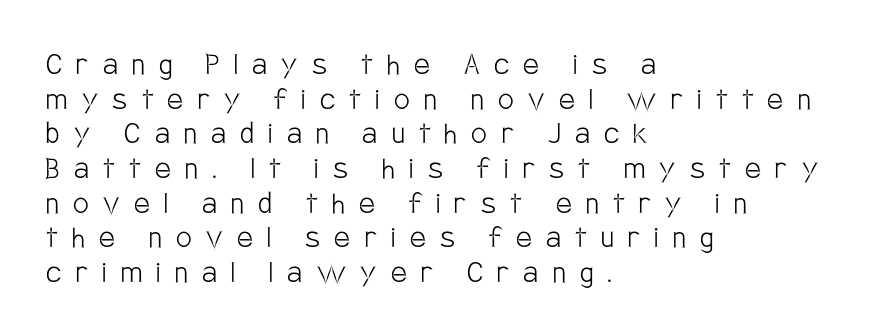
Each letter keeps its own natural width here, so spacing adapts to shape. Check the space under the baseline: it is left empty. The passage shown stacks its lines with hardly any gap. Unbolded letterforms with no extra heft. Is there any slant? The stems are plumb.
